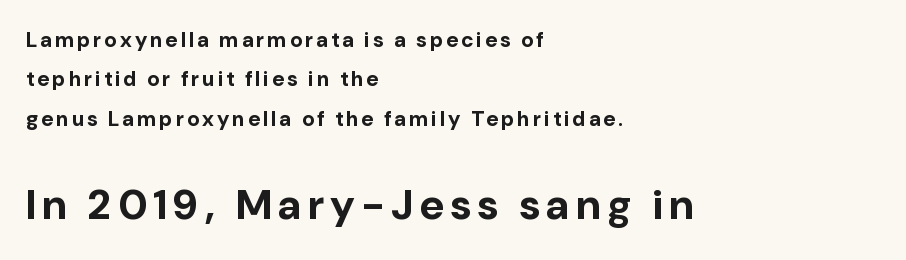
The image shows 42 px bold sans-serif type, upright; set left-aligned, line spacing 1.87x, not underlined; the second (bottom) block is 2.0x larger; low stroke contrast and a medium x-height.
